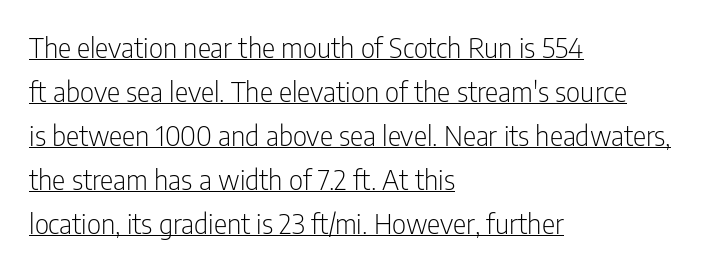
The image shows 28 px light, condensed sans-serif type, upright; set left-aligned, normal line spacing (1.57x), normal letter spacing, underlined; low stroke contrast and a medium x-height.
